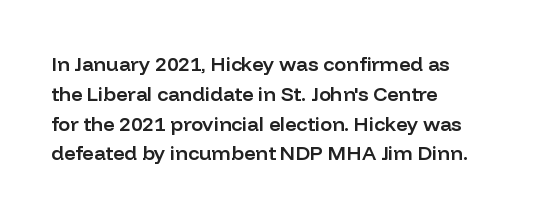
The image shows 20 px text type, upright; set left-aligned, normal line spacing (1.49x), normal letter spacing, not underlined.
